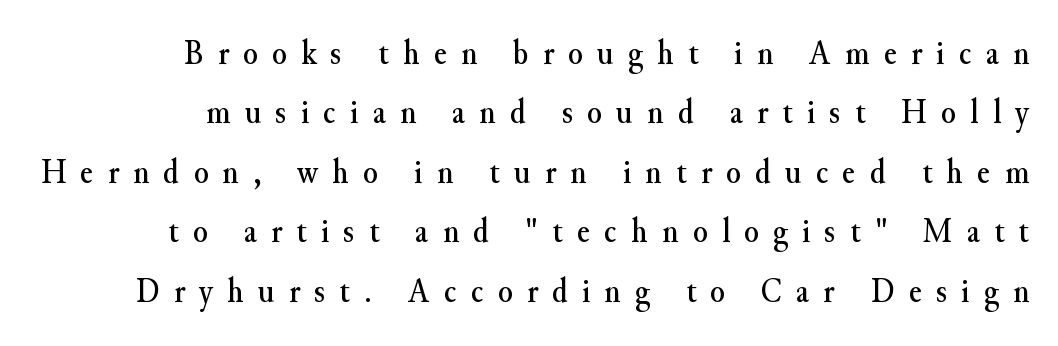
Descenders are the only things crossing below the line. Inter-character spacing is expanded well beyond the font's built-in metrics. Character widths vary here, with narrow letters taking less room than wide ones. In CSS terms this would be text-align: right.
